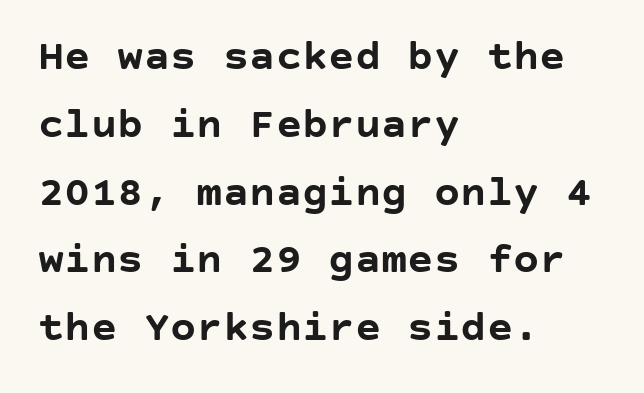
The tracking reads as untouched default to a designer's eye. Honestly, the row spacing looks completely unremarkable. What weight is shown? A full bold with thick strokes. Are there feet on the stems? There aren't — it's a sans. The letters stand upright; this is a roman face.
